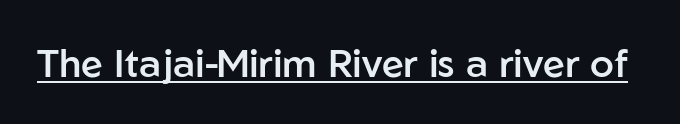
The image shows 39 px semibold sans-serif type, upright; set normal letter spacing, underlined; low stroke contrast and a medium x-height.
